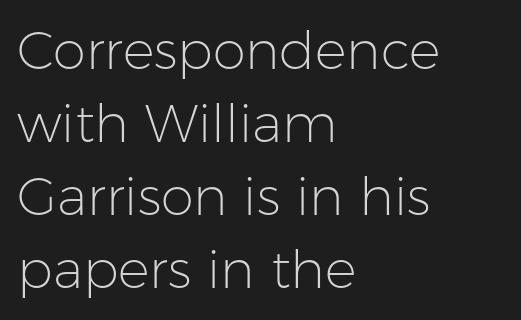
The image shows 53 px light sans-serif type, upright; set left-aligned, normal line spacing (1.38x), normal letter spacing, not underlined; low stroke contrast and a medium x-height.
